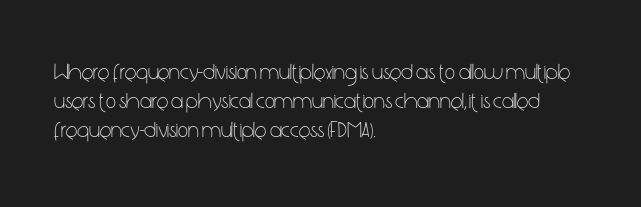
Q: Is the text bold? A: No.
Q: Is the text italic (slanted)? A: No, it is upright.
Q: Is the text underlined? A: No.
Q: How is the paragraph aligned? A: Left-aligned.
Q: Is the spacing between letters normal or unusually wide? A: Normal.
Q: Is the spacing between lines tight, normal or loose? A: Normal.
